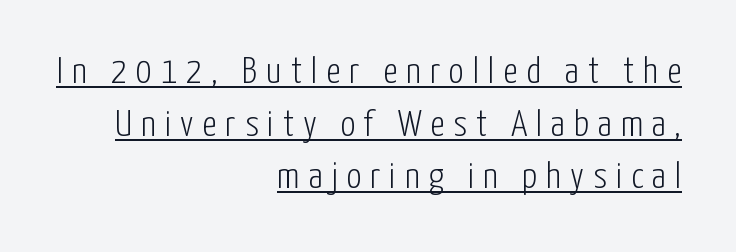
Examine the stroke ends and you'll find no serifs. The face used here appears with an underline applied. Where is the straight margin? On the right. Nothing heavy about these letters — not bold at all. Interline gaps are of average width in this sample.
